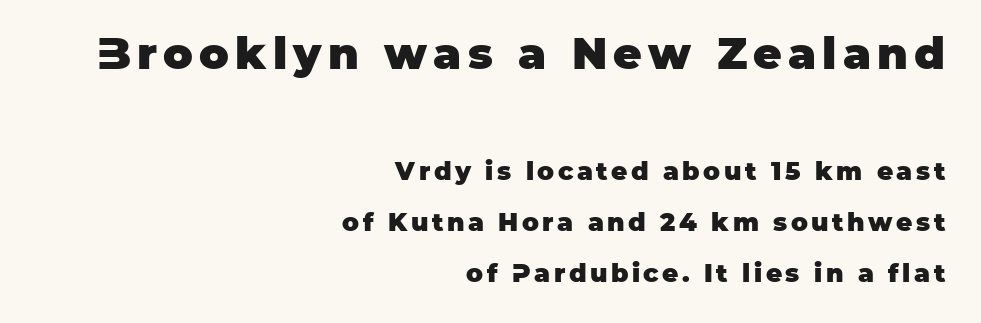
Q: Is the text bold? A: Yes.
Q: Is the text italic (slanted)? A: No, it is upright.
Q: Is the typeface a serif or a sans-serif typeface? A: Sans-serif.
Q: Is the text underlined? A: No.
Q: How is the paragraph aligned? A: Right-aligned.
Q: Is the spacing between lines tight, normal or loose? A: Loose.
Q: Which block of text is set in a larger size, the first (top) or the second (bottom)? A: The first (top) one.
Q: Width (condensed, normal, or wide)? A: Normal.
Q: Stroke contrast? A: Low.
Q: x-height? A: Large.
Q: Monospaced? A: No.
